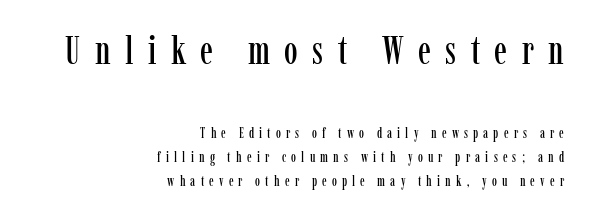
The image shows 39 px condensed serif type, upright; set right-aligned, line spacing 1.71x, unusually wide letter spacing (+0.37 em), not underlined; the first (top) block is 2.79x larger; low stroke contrast and a medium x-height.
